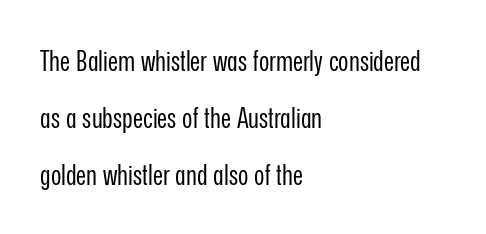
Q: Is the text bold? A: No.
Q: Is the text italic (slanted)? A: No, it is upright.
Q: Is the typeface a serif or a sans-serif typeface? A: Sans-serif.
Q: Is the text underlined? A: No.
Q: How is the paragraph aligned? A: Left-aligned.
Q: Is the spacing between letters normal or unusually wide? A: Normal.
Q: Is the spacing between lines tight, normal or loose? A: Loose.
Q: Width (condensed, normal, or wide)? A: Condensed.
Q: Stroke contrast? A: Low.
Q: x-height? A: Medium.
Q: Monospaced? A: No.
